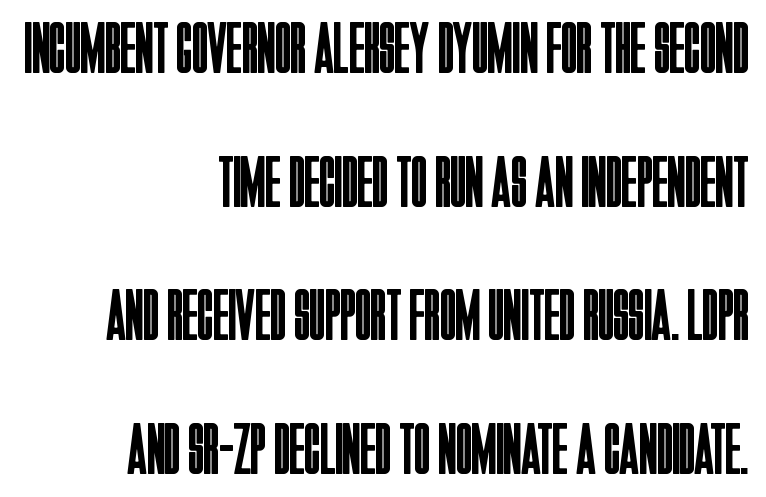
Q: Is the text bold? A: No.
Q: Is the text italic (slanted)? A: No, it is upright.
Q: Is the typeface a serif or a sans-serif typeface? A: Sans-serif.
Q: Is the text underlined? A: No.
Q: How is the paragraph aligned? A: Right-aligned.
Q: Is the spacing between letters normal or unusually wide? A: Normal.
Q: Width (condensed, normal, or wide)? A: Condensed.
Q: Stroke contrast? A: Low.
Q: x-height? A: Large.
Q: Monospaced? A: No.
